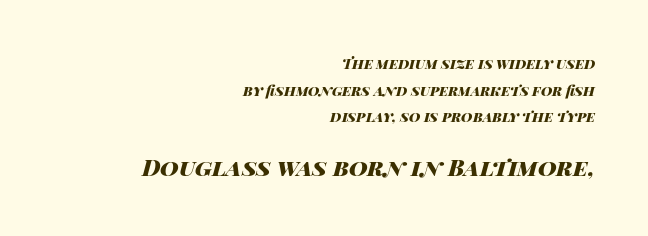
All the whitespace from short lines collects on the left. Does extra space separate the letters? No, they use regular spacing. Leading: increased. Every letter is thick-stroked: bold, no question. The later block is typeset at a bigger size than the earlier block. Check the space under the baseline: it is left empty.
